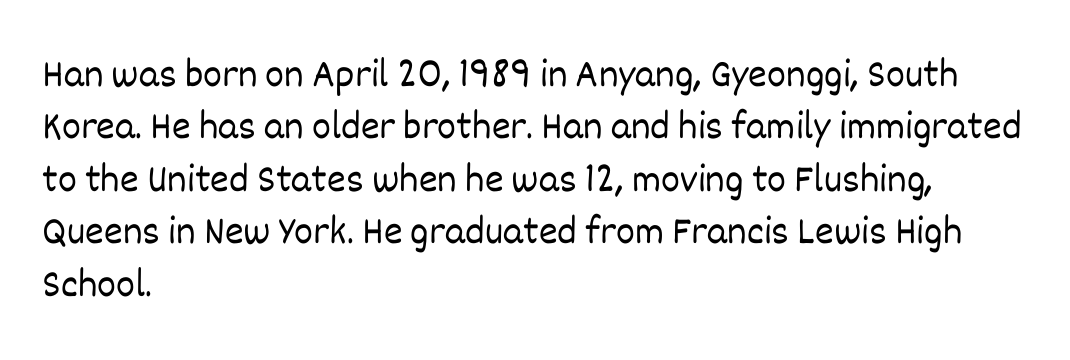
Characters follow at the spacing the type designer built in. The words here are not underlined. The block of text has a typical density, with ordinary space between rows. Is there any slant? The stems are plumb.
